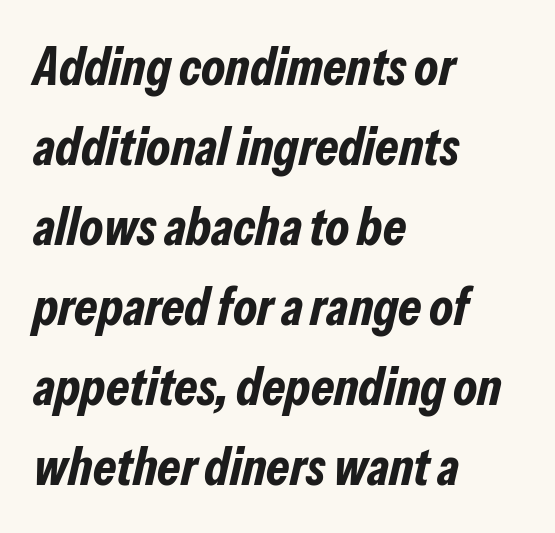
The image shows 53 px bold, condensed type, italic (leaning right); set left-aligned, normal line spacing (1.51x), normal letter spacing, not underlined; low stroke contrast and a medium x-height.
